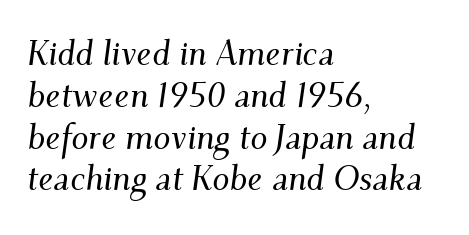
The image shows 34 px serif type, italic (leaning right); set left-aligned, line spacing 1.23x, normal letter spacing, not underlined; medium stroke contrast and a small x-height.
